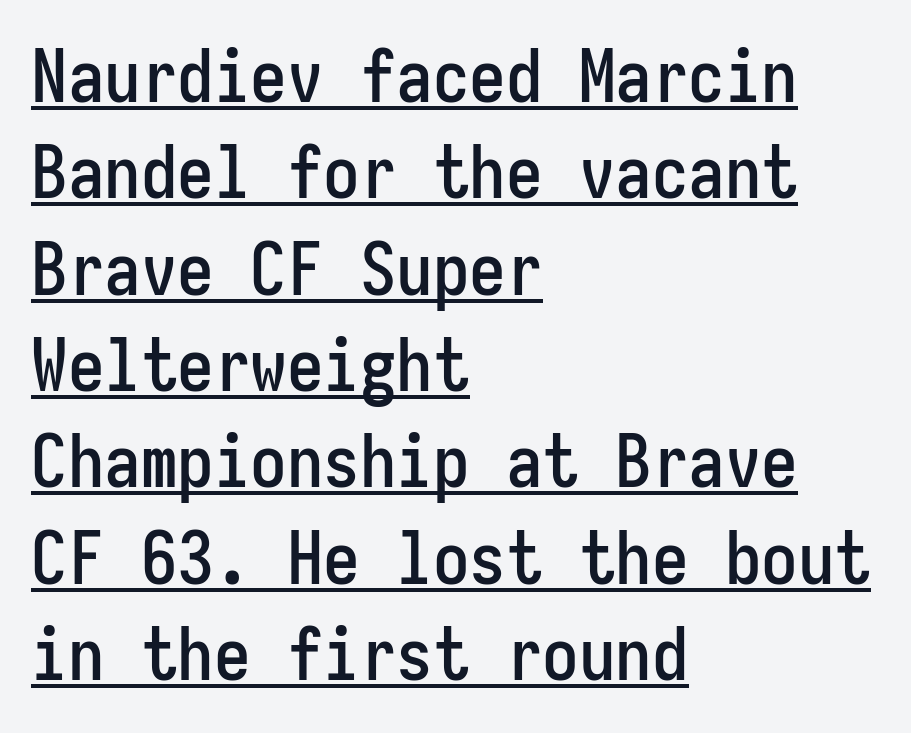
Q: Is the text italic (slanted)? A: No, it is upright.
Q: Is the typeface a serif or a sans-serif typeface? A: Sans-serif.
Q: Is the text underlined? A: Yes.
Q: How is the paragraph aligned? A: Left-aligned.
Q: Is the spacing between letters normal or unusually wide? A: Normal.
Q: Is the spacing between lines tight, normal or loose? A: Normal.
Q: Width (condensed, normal, or wide)? A: Condensed.
Q: Stroke contrast? A: Low.
Q: x-height? A: Medium.
Q: Monospaced? A: Yes.
